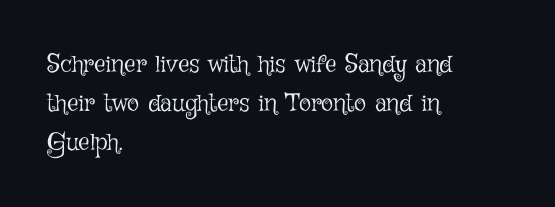
The image shows 25 px text type, upright; set left-aligned, normal line spacing (1.56x), normal letter spacing, not underlined.
